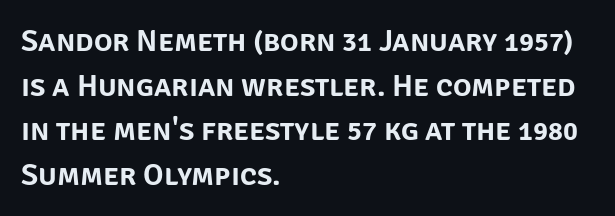
Q: Is the text italic (slanted)? A: No, it is upright.
Q: Is the typeface a serif or a sans-serif typeface? A: Sans-serif.
Q: Is the text underlined? A: No.
Q: How is the paragraph aligned? A: Left-aligned.
Q: Is the spacing between letters normal or unusually wide? A: Normal.
Q: Is the spacing between lines tight, normal or loose? A: Normal.
Q: Width (condensed, normal, or wide)? A: Normal.
Q: Stroke contrast? A: Low.
Q: x-height? A: Large.
Q: Monospaced? A: No.
